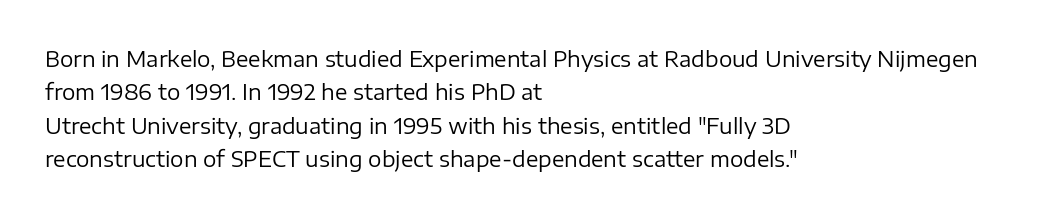
How would I describe the line gaps? Plain and ordinary. Weight: in the light-to-regular range. The type is set solid horizontally, with unmodified tracking. The lines are quadded left.
